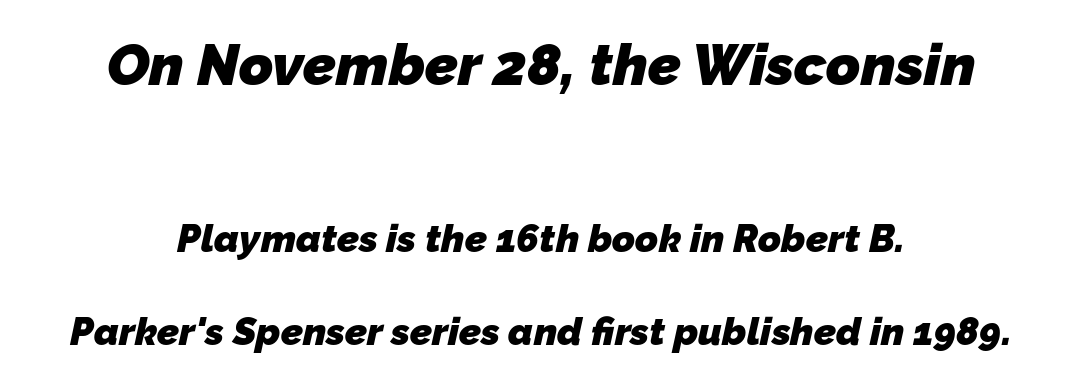
The image shows 58 px heavy sans-serif type; set centered, loose line spacing (2.39x), normal letter spacing, not underlined; the first (top) block is 1.49x larger; low stroke contrast and a medium x-height.
